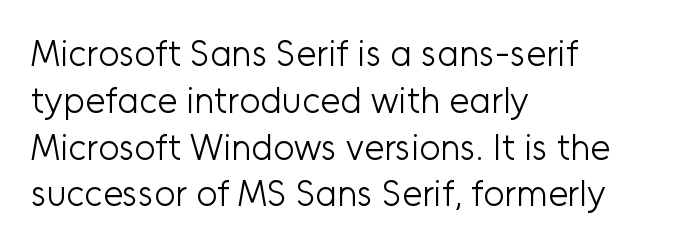
The line-height multiplier appears to be the usual default. The axis of the letterforms is exactly vertical. Honestly, there is no underline to notice here at all. The face used here is rendered with its standard letterfit.
